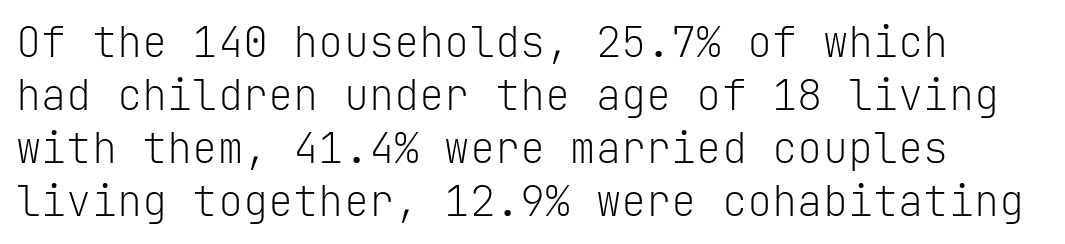
{"serif": "no", "italic": "no", "bold": "no", "weight": "light", "width": "normal", "stroke_contrast": "low", "x_height": "medium", "monospaced": "yes", "underline": "no", "line_spacing": "normal", "line_spacing_ratio": 1.26, "letter_spacing": "normal", "letter_spacing_em": 0.0, "glyph_px": 42}
